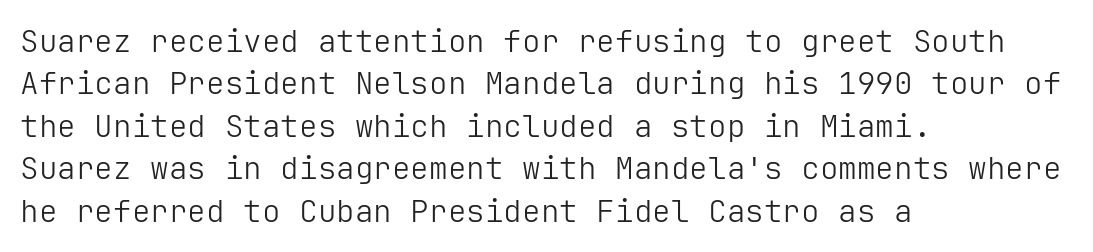
{"serif": "no", "italic": "no", "bold": "no", "weight": "light", "width": "normal", "stroke_contrast": "low", "x_height": "medium", "underline": "no", "align": "left", "line_spacing": "normal", "line_spacing_ratio": 1.37, "letter_spacing": "normal", "letter_spacing_em": 0.0, "glyph_px": 31}
